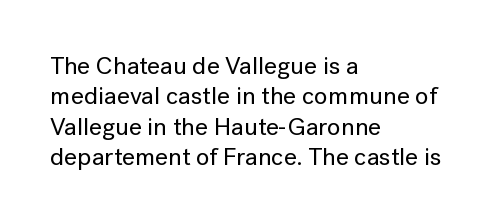
The image shows 25 px text type, upright; set left-aligned, line spacing 1.22x, normal letter spacing, not underlined.
